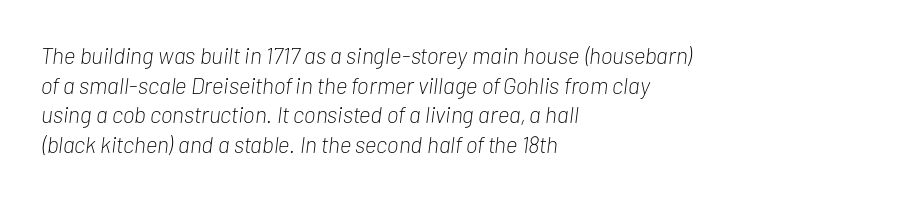
Q: Is the text bold? A: No.
Q: Is the text italic (slanted)? A: Yes, it leans right by about 7 degrees.
Q: Is the text underlined? A: No.
Q: How is the paragraph aligned? A: Left-aligned.
Q: Is the spacing between letters normal or unusually wide? A: Normal.
Q: Is the spacing between lines tight, normal or loose? A: Normal.
